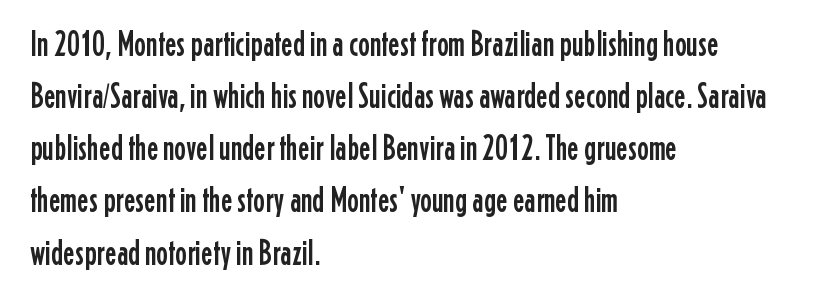
Classification — sans serif. These lines are rendered in a variable-pitch font. Leftover space on each line is placed entirely after the last word. The glyphs are unaccompanied by any horizontal stroke below them.
